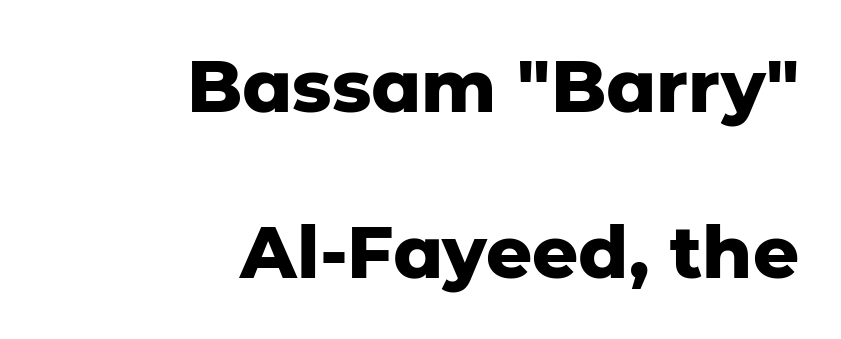
The image shows 72 px heavy sans-serif type, upright; set right-aligned, loose line spacing (2.3x), normal letter spacing, not underlined; low stroke contrast and a medium x-height.
